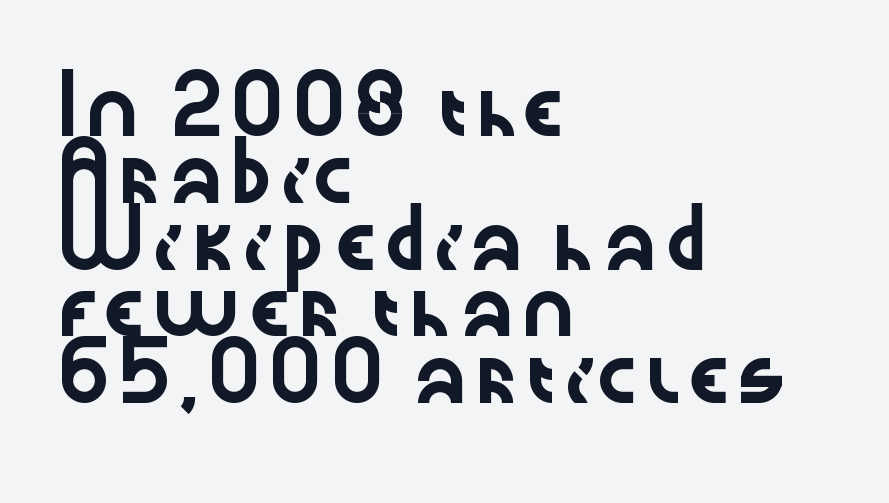
Q: Is the text italic (slanted)? A: No, it is upright.
Q: Is the typeface a serif or a sans-serif typeface? A: Sans-serif.
Q: Is the text underlined? A: No.
Q: How is the paragraph aligned? A: Left-aligned.
Q: Is the spacing between letters normal or unusually wide? A: Normal.
Q: Is the spacing between lines tight, normal or loose? A: Normal.
Q: Width (condensed, normal, or wide)? A: Wide.
Q: Stroke contrast? A: Low.
Q: x-height? A: Medium.
Q: Monospaced? A: No.
